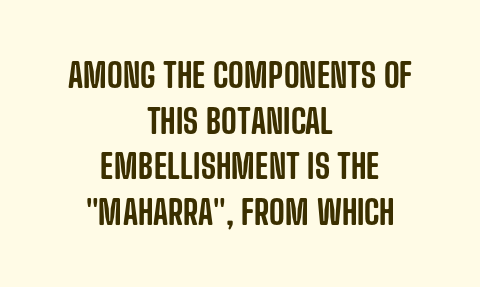
Q: Is the text italic (slanted)? A: No, it is upright.
Q: Is the typeface a serif or a sans-serif typeface? A: Sans-serif.
Q: Is the text underlined? A: No.
Q: How is the paragraph aligned? A: Centered.
Q: Is the spacing between letters normal or unusually wide? A: Normal.
Q: Is the spacing between lines tight, normal or loose? A: Normal.
Q: Width (condensed, normal, or wide)? A: Condensed.
Q: Stroke contrast? A: Low.
Q: x-height? A: Large.
Q: Monospaced? A: No.
